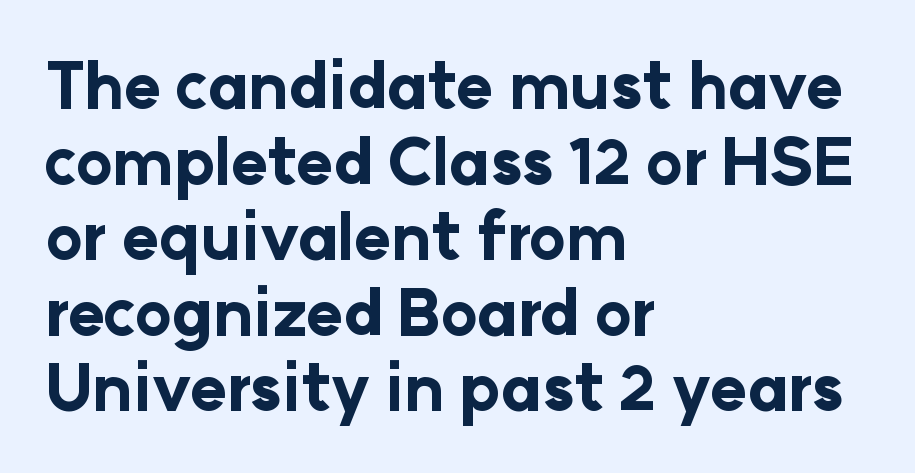
{"serif": "no", "italic": "no", "bold": "yes", "weight": "bold", "width": "normal", "stroke_contrast": "low", "x_height": "medium", "monospaced": "no", "underline": "no", "align": "left", "line_spacing_ratio": 1.2, "letter_spacing": "normal", "letter_spacing_em": 0.0, "glyph_px": 63}
